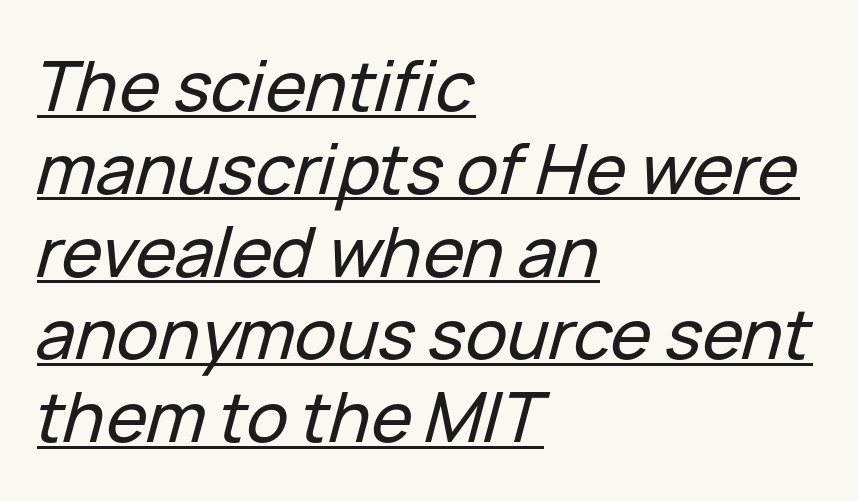
Q: Is the text italic (slanted)? A: Yes, it leans right by about 15 degrees.
Q: Is the text underlined? A: Yes.
Q: How is the paragraph aligned? A: Left-aligned.
Q: Is the spacing between letters normal or unusually wide? A: Normal.
Q: Width (condensed, normal, or wide)? A: Normal.
Q: Stroke contrast? A: Low.
Q: x-height? A: Medium.
Q: Monospaced? A: No.
